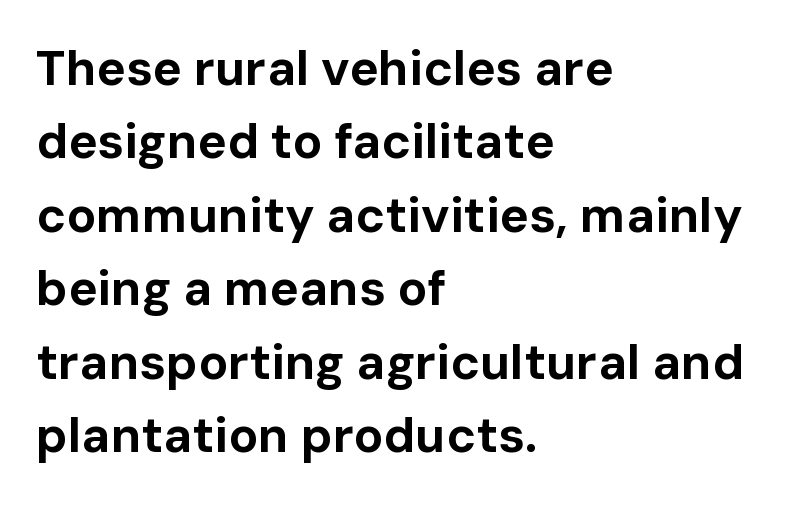
Q: Is the text bold? A: Yes.
Q: Is the text italic (slanted)? A: No, it is upright.
Q: Is the typeface a serif or a sans-serif typeface? A: Sans-serif.
Q: Is the text underlined? A: No.
Q: How is the paragraph aligned? A: Left-aligned.
Q: Is the spacing between letters normal or unusually wide? A: Normal.
Q: Is the spacing between lines tight, normal or loose? A: Normal.
Q: Width (condensed, normal, or wide)? A: Normal.
Q: Stroke contrast? A: Low.
Q: x-height? A: Medium.
Q: Monospaced? A: No.
